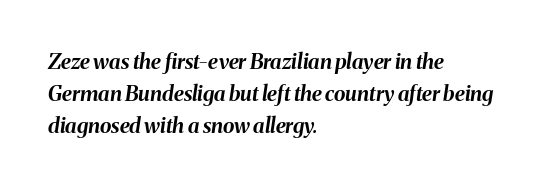
Q: Is the text bold? A: Yes.
Q: Is the text italic (slanted)? A: Yes, it leans right by about 8 degrees.
Q: Is the text underlined? A: No.
Q: How is the paragraph aligned? A: Left-aligned.
Q: Is the spacing between letters normal or unusually wide? A: Normal.
Q: Is the spacing between lines tight, normal or loose? A: Normal.
